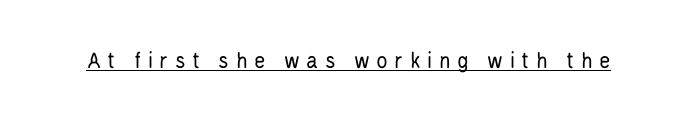
Q: Is the text bold? A: No.
Q: Is the text italic (slanted)? A: No, it is upright.
Q: Is the text underlined? A: Yes.
Q: Is the spacing between letters normal or unusually wide? A: Unusually wide.
